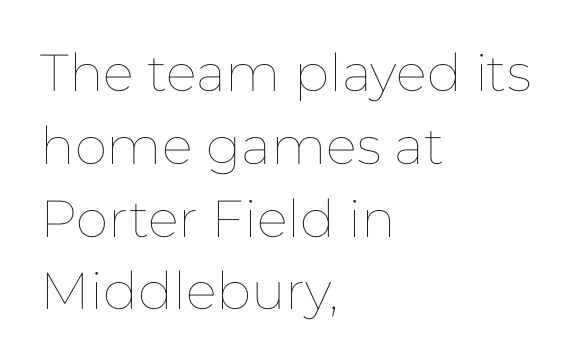
The image shows 52 px thin type, upright; set left-aligned, normal line spacing (1.4x), normal letter spacing, not underlined; low stroke contrast and a medium x-height.
